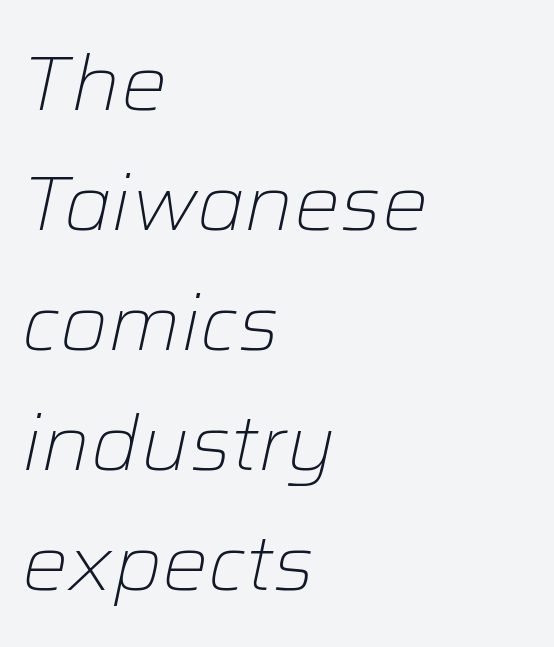
The image shows 77 px light type, italic (leaning right); set left-aligned, normal line spacing (1.56x), normal letter spacing, not underlined; low stroke contrast and a medium x-height.
